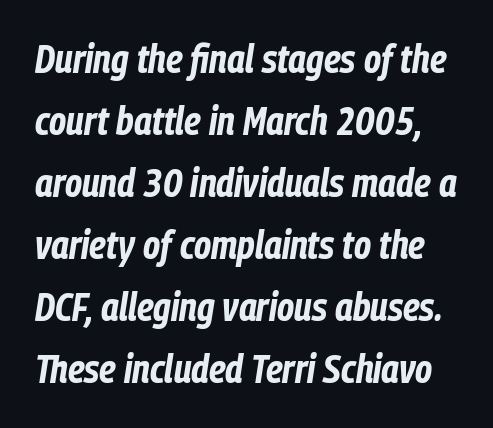
Caption: bold face, heavy strokes. Compared with typical body copy, the letter spacing here is the same. No word sits above an underline. The rendering uses natural spacing where letterforms have individual widths.
